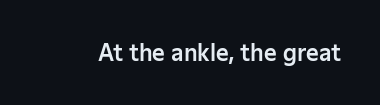
Tall strokes in this sample are plumb rather than angled. Short note: letters normally spaced. Lines of text with bare space underneath.
